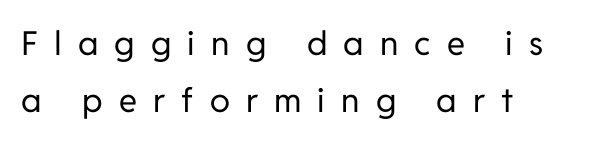
The image shows 33 px regular-weight sans-serif type, upright; set left-aligned, line spacing 1.73x, unusually wide letter spacing (+0.49 em), not underlined; low stroke contrast and a medium x-height.
